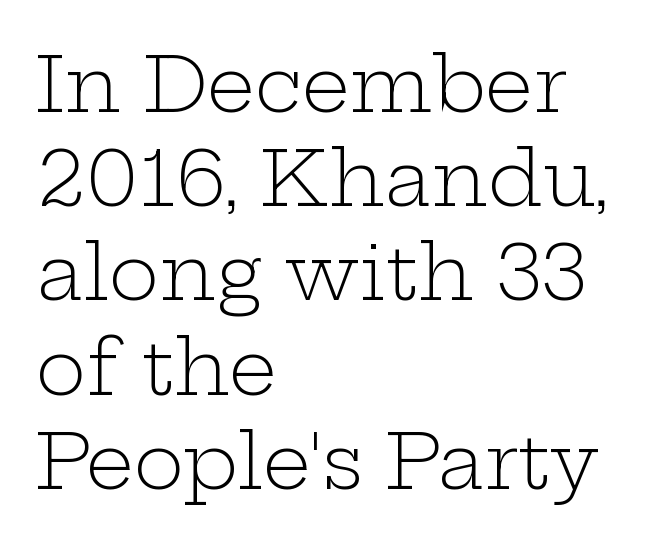
The image shows 76 px light, wide serif type, upright; set left-aligned, line spacing 1.24x, normal letter spacing, not underlined; low stroke contrast and a medium x-height.
